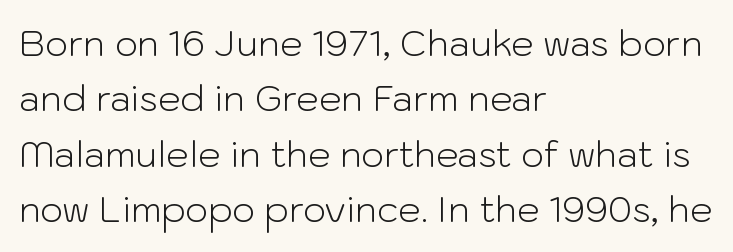
Q: Is the text bold? A: No.
Q: Is the text italic (slanted)? A: No, it is upright.
Q: Is the typeface a serif or a sans-serif typeface? A: Sans-serif.
Q: Is the text underlined? A: No.
Q: How is the paragraph aligned? A: Left-aligned.
Q: Is the spacing between letters normal or unusually wide? A: Normal.
Q: Is the spacing between lines tight, normal or loose? A: Normal.
Q: Width (condensed, normal, or wide)? A: Normal.
Q: Stroke contrast? A: Low.
Q: x-height? A: Medium.
Q: Monospaced? A: No.
